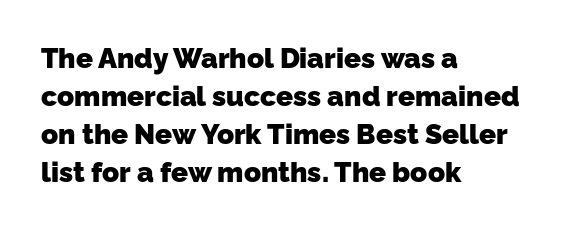
Layout note: lines flush left. Classification — sans serif. Do the characters align in a grid? No, the font is proportional. If you measured baseline to baseline, you'd find a middling distance. Strong, thick strokes mark this as bold type. This sample uses plain, unmodified letter spacing.
